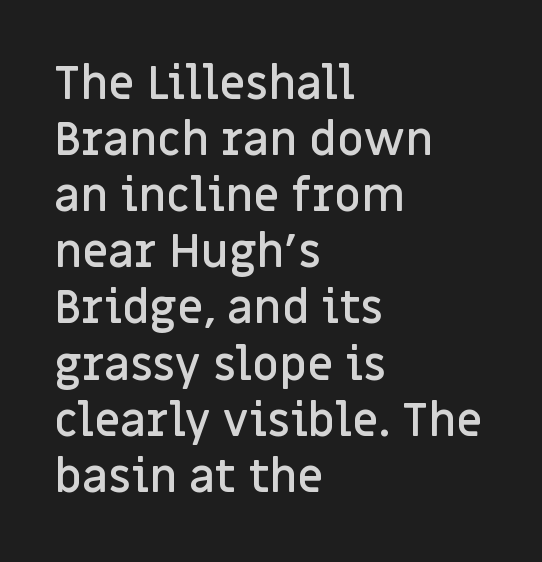
Q: Is the text bold? A: Semi-bold.
Q: Is the text italic (slanted)? A: No, it is upright.
Q: Is the typeface a serif or a sans-serif typeface? A: Sans-serif.
Q: Is the text underlined? A: No.
Q: How is the paragraph aligned? A: Left-aligned.
Q: Is the spacing between letters normal or unusually wide? A: Normal.
Q: Width (condensed, normal, or wide)? A: Normal.
Q: Stroke contrast? A: Low.
Q: x-height? A: Large.
Q: Monospaced? A: No.
